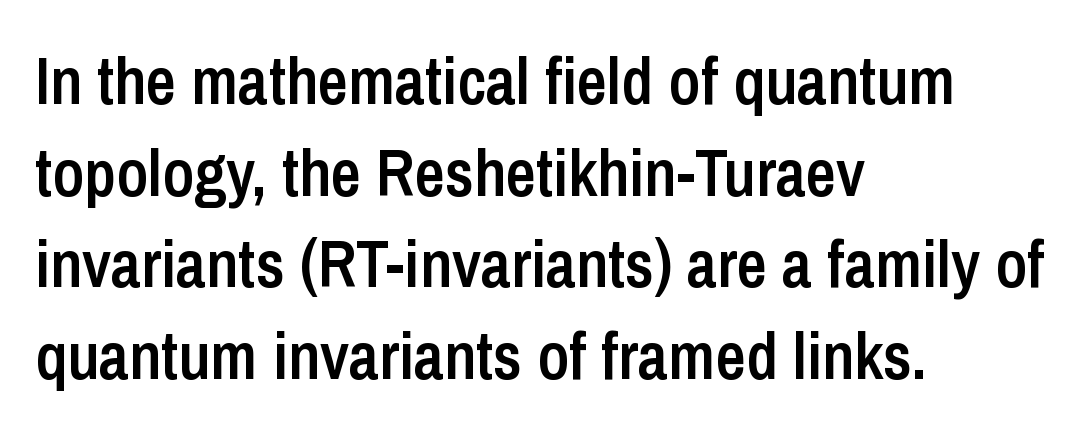
The image shows 66 px semibold, condensed sans-serif type, upright; set left-aligned, normal line spacing (1.39x), normal letter spacing, not underlined; low stroke contrast and a medium x-height.
